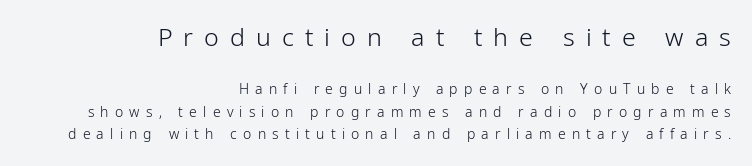
The image shows 25 px text type, upright; set right-aligned, normal line spacing (1.58x), unusually wide letter spacing (+0.44 em), not underlined; the first (top) block is 1.79x larger.
